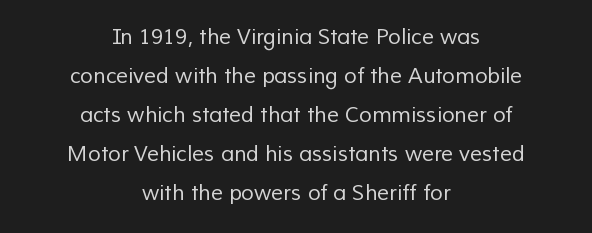
Q: Is the text bold? A: No.
Q: Is the text underlined? A: No.
Q: How is the paragraph aligned? A: Centered.
Q: Is the spacing between letters normal or unusually wide? A: Normal.
